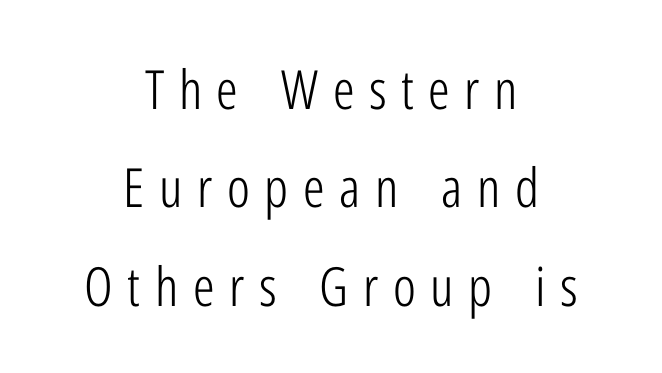
The image shows 54 px light, condensed sans-serif type, upright; set centered, line spacing 1.82x, unusually wide letter spacing (+0.27 em), not underlined; low stroke contrast and a medium x-height.
